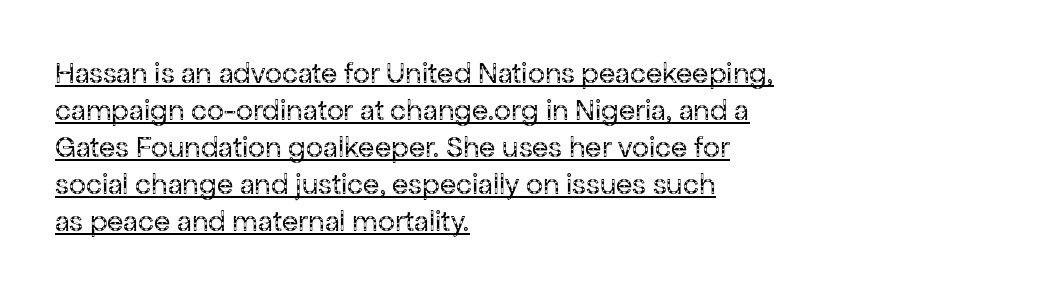
{"serif": "no", "italic": "no", "bold": "no", "weight": "regular", "width": "normal", "stroke_contrast": "low", "x_height": "medium", "monospaced": "no", "underline": "yes", "align": "left", "line_spacing_ratio": 1.23, "letter_spacing": "normal", "letter_spacing_em": 0.0, "glyph_px": 30}
